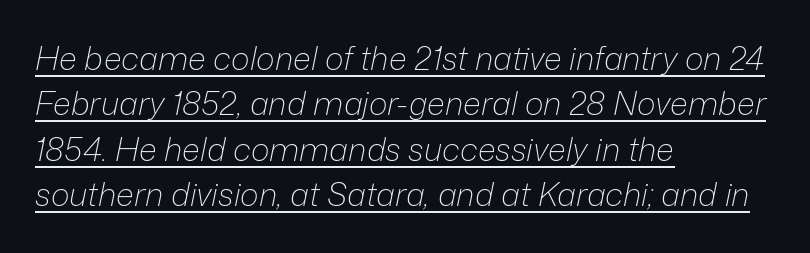
Q: Is the text bold? A: No.
Q: Is the text italic (slanted)? A: Yes, it leans right by about 12 degrees.
Q: Is the text underlined? A: Yes.
Q: How is the paragraph aligned? A: Left-aligned.
Q: Is the spacing between letters normal or unusually wide? A: Normal.
Q: Is the spacing between lines tight, normal or loose? A: Normal.
Q: Width (condensed, normal, or wide)? A: Normal.
Q: Stroke contrast? A: Low.
Q: x-height? A: Medium.
Q: Monospaced? A: No.
